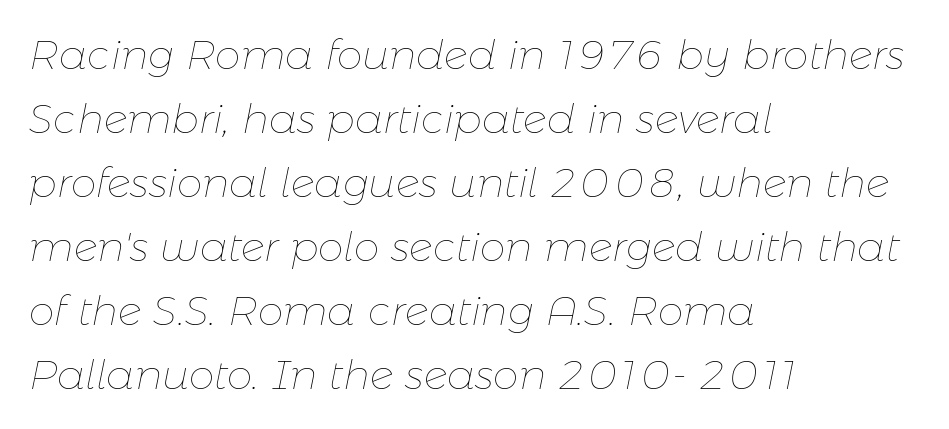
{"italic": "yes", "lean": "right", "slant_degrees": 11, "bold": "no", "weight": "thin", "width": "normal", "stroke_contrast": "low", "x_height": "medium", "monospaced": "no", "underline": "no", "align": "left", "line_spacing": "normal", "line_spacing_ratio": 1.56, "letter_spacing": "normal", "letter_spacing_em": 0.0, "glyph_px": 41}
